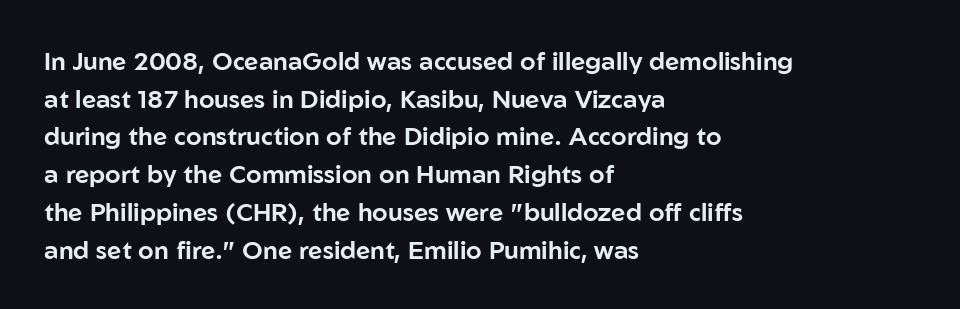
{"italic": "no", "underline": "no", "align": "left", "line_spacing": "normal", "line_spacing_ratio": 1.51, "letter_spacing": "normal", "letter_spacing_em": 0.0, "glyph_px": 25}
